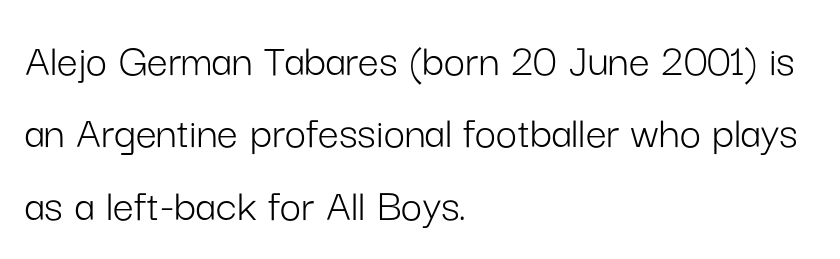
Q: Is the text bold? A: No.
Q: Is the text italic (slanted)? A: No, it is upright.
Q: Is the typeface a serif or a sans-serif typeface? A: Sans-serif.
Q: Is the text underlined? A: No.
Q: How is the paragraph aligned? A: Left-aligned.
Q: Is the spacing between letters normal or unusually wide? A: Normal.
Q: Is the spacing between lines tight, normal or loose? A: Normal.
Q: Width (condensed, normal, or wide)? A: Normal.
Q: Stroke contrast? A: Low.
Q: x-height? A: Medium.
Q: Monospaced? A: No.
